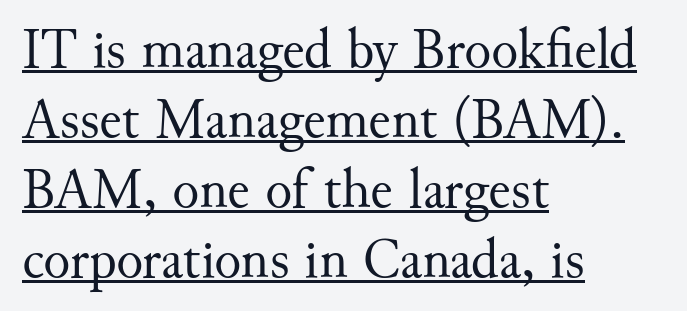
The space between consecutive lines is moderate. The type sits square on the baseline with zero lean. Each stroke keeps to a modest, everyday thickness or less. Between one letter and the next there's only the usual sliver of space.
